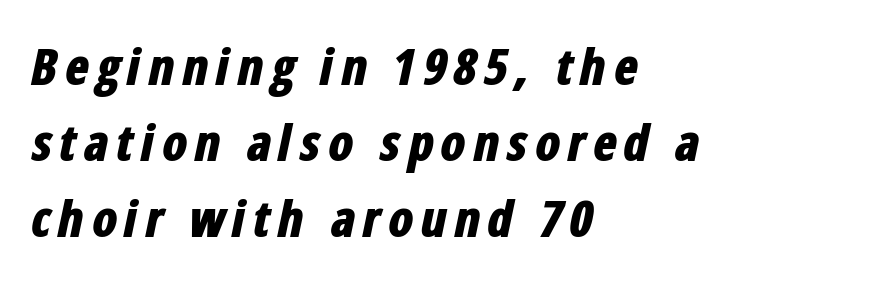
Whoever set this chose a conventional vertical rhythm. The face used here has the dense, thick strokes of a bold. Teacher's note: observe the even left margin — that is flush-left alignment. This rendering features lettering with no underline. The letters advance in unequal steps, a hallmark of proportional type. The glyphs look as if they've been sheared to an angle.
